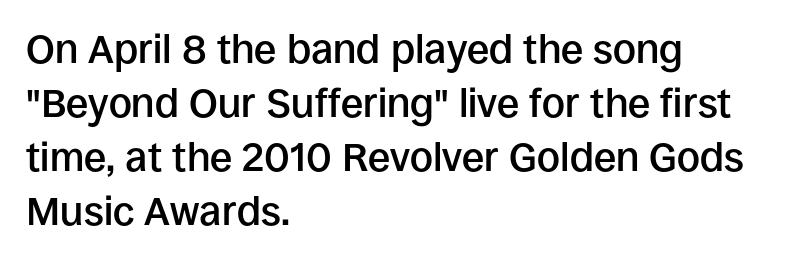
{"serif": "no", "italic": "no", "bold": "semi", "weight": "semibold", "width": "normal", "stroke_contrast": "low", "x_height": "large", "monospaced": "no", "underline": "no", "align": "left", "line_spacing": "normal", "line_spacing_ratio": 1.35, "letter_spacing": "normal", "letter_spacing_em": 0.0, "glyph_px": 40}
